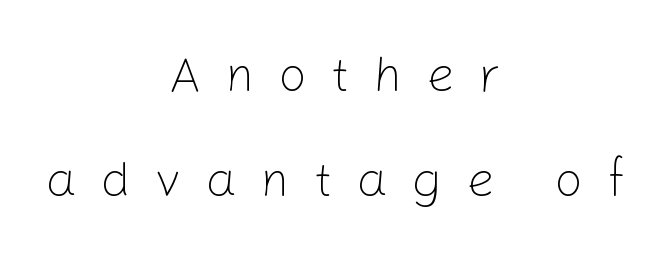
{"serif": "no", "italic": "no", "bold": "no", "weight": "light", "width": "normal", "stroke_contrast": "low", "x_height": "medium", "monospaced": "no", "underline": "no", "align": "center", "line_spacing": "loose", "line_spacing_ratio": 2.1, "letter_spacing": "wide", "letter_spacing_em": 0.47, "glyph_px": 50}
